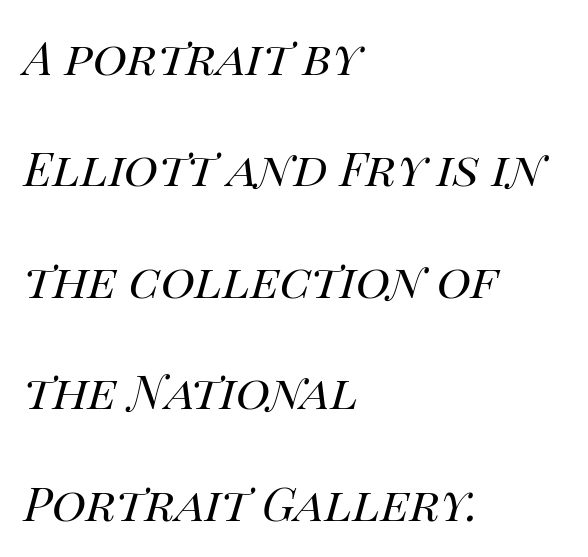
Varying glyph widths throughout — classic text-font behaviour. The compositor pushed each line to the left boundary. The gaps between neighbouring characters are ordinary and unremarkable. The passage shown is not bold in any degree. Quick note: interline space is abundant.
